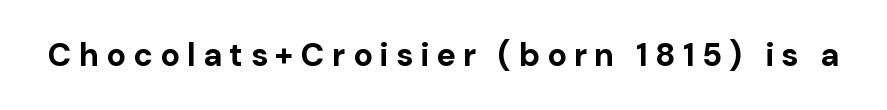
Q: Is the text bold? A: Yes.
Q: Is the text italic (slanted)? A: No, it is upright.
Q: Is the typeface a serif or a sans-serif typeface? A: Sans-serif.
Q: Is the text underlined? A: No.
Q: Is the spacing between letters normal or unusually wide? A: Unusually wide.
Q: Width (condensed, normal, or wide)? A: Normal.
Q: Stroke contrast? A: Low.
Q: x-height? A: Medium.
Q: Monospaced? A: No.
